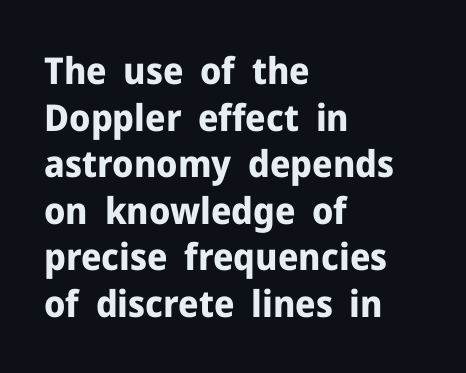
Q: Is the text bold? A: Yes.
Q: Is the text italic (slanted)? A: No, it is upright.
Q: Is the typeface a serif or a sans-serif typeface? A: Sans-serif.
Q: Is the text underlined? A: No.
Q: How is the paragraph aligned? A: Left-aligned.
Q: Is the spacing between letters normal or unusually wide? A: Normal.
Q: Is the spacing between lines tight, normal or loose? A: Normal.
Q: Width (condensed, normal, or wide)? A: Normal.
Q: Stroke contrast? A: Low.
Q: x-height? A: Medium.
Q: Monospaced? A: No.
